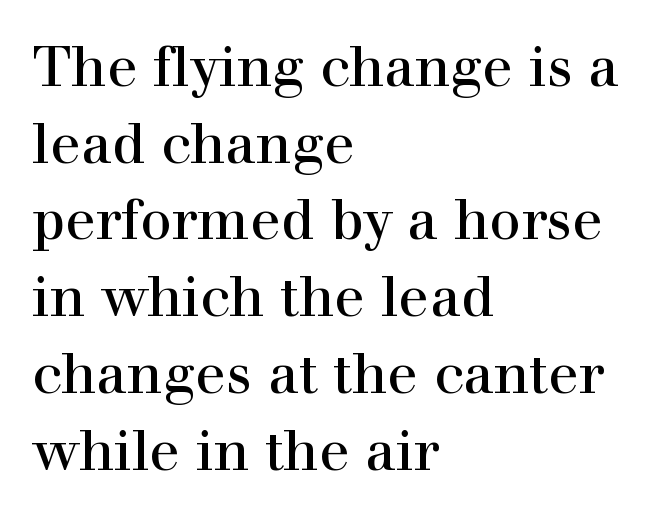
This is roman type, the default non-slanted kind. The rendering uses natural spacing where letterforms have individual widths. Bare-footed words on every line. In terms of letterspacing, this is plain default setting. The lines sit at an ordinary, default distance from one another.
